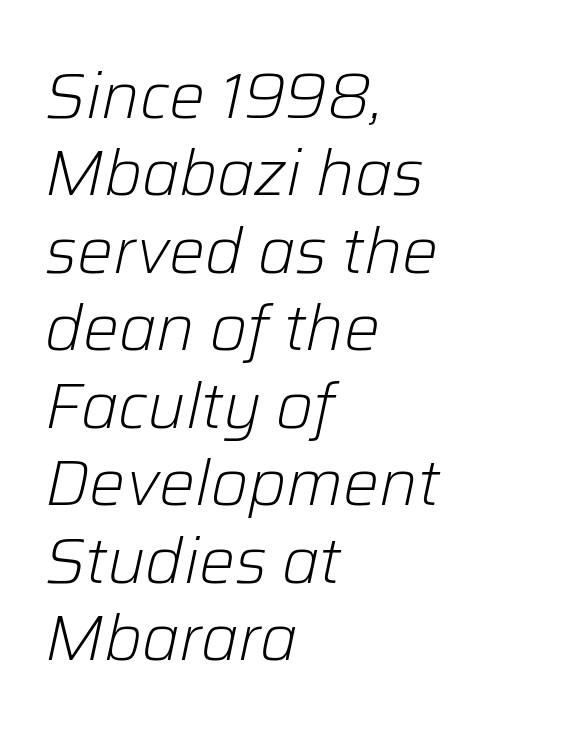
{"italic": "yes", "lean": "right", "slant_degrees": 12, "bold": "no", "weight": "light", "width": "normal", "stroke_contrast": "low", "x_height": "medium", "monospaced": "no", "underline": "no", "align": "left", "line_spacing_ratio": 1.21, "letter_spacing": "normal", "letter_spacing_em": 0.0, "glyph_px": 64}
